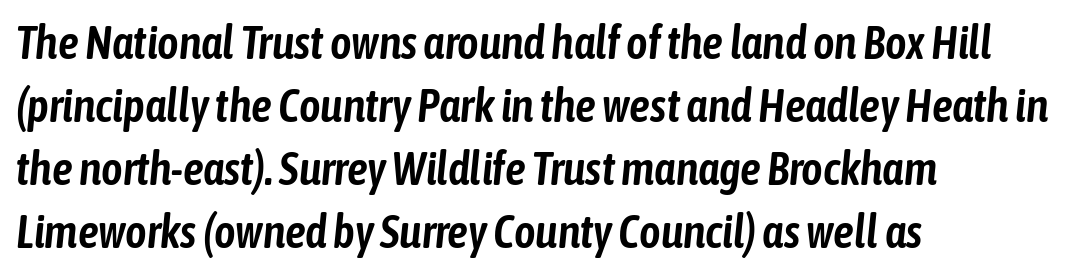
The image shows 46 px condensed type, italic (leaning right); set left-aligned, normal line spacing (1.37x), normal letter spacing, not underlined; low stroke contrast and a medium x-height.
